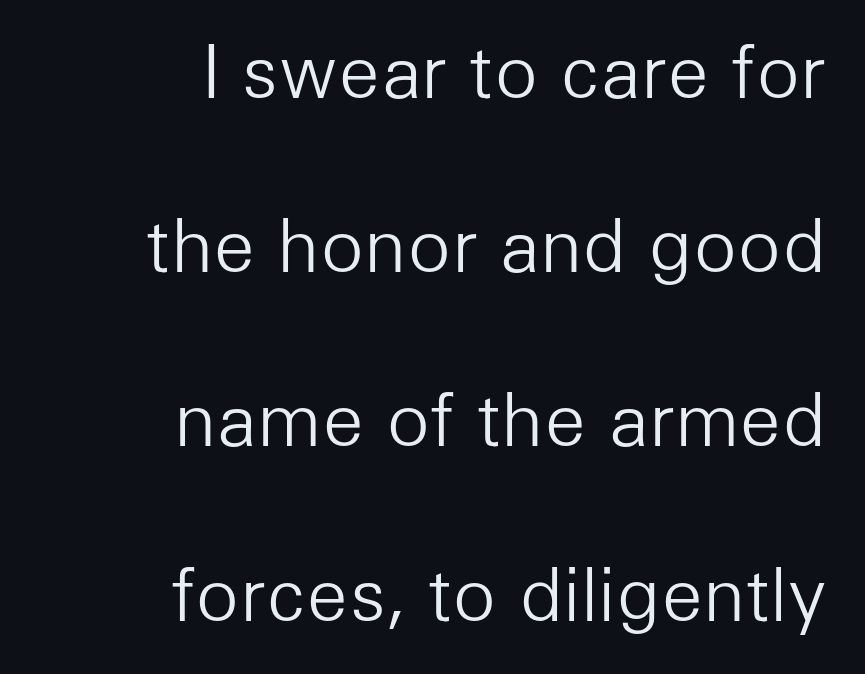
Q: Is the text bold? A: No.
Q: Is the text italic (slanted)? A: No, it is upright.
Q: Is the typeface a serif or a sans-serif typeface? A: Sans-serif.
Q: Is the text underlined? A: No.
Q: How is the paragraph aligned? A: Right-aligned.
Q: Is the spacing between letters normal or unusually wide? A: Normal.
Q: Is the spacing between lines tight, normal or loose? A: Loose.
Q: Width (condensed, normal, or wide)? A: Normal.
Q: Stroke contrast? A: Low.
Q: x-height? A: Medium.
Q: Monospaced? A: No.
